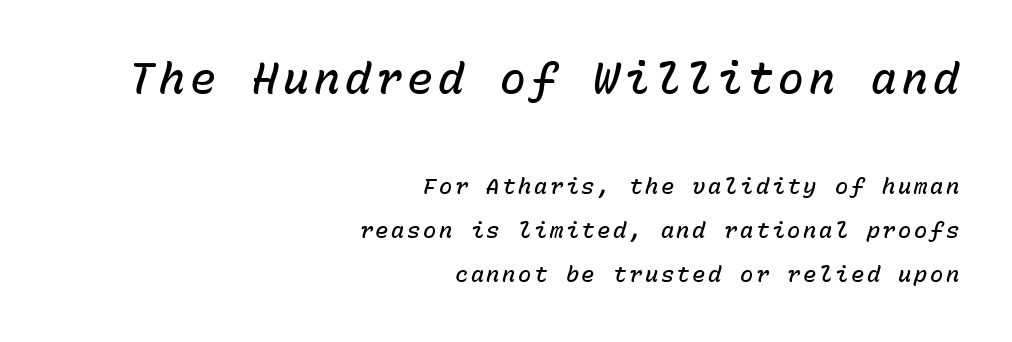
Q: Is the text bold? A: Semi-bold.
Q: Is the text italic (slanted)? A: Yes, it leans right by about 15 degrees.
Q: Is the text underlined? A: No.
Q: How is the paragraph aligned? A: Right-aligned.
Q: Is the spacing between lines tight, normal or loose? A: Loose.
Q: Which block of text is set in a larger size, the first (top) or the second (bottom)? A: The first (top) one.
Q: Width (condensed, normal, or wide)? A: Normal.
Q: Stroke contrast? A: Low.
Q: x-height? A: Medium.
Q: Monospaced? A: Yes.
